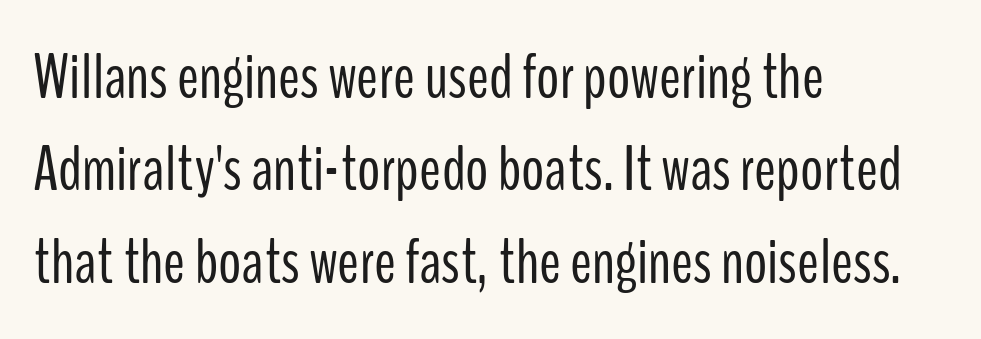
Q: Is the text bold? A: No.
Q: Is the text italic (slanted)? A: No, it is upright.
Q: Is the typeface a serif or a sans-serif typeface? A: Sans-serif.
Q: Is the text underlined? A: No.
Q: How is the paragraph aligned? A: Left-aligned.
Q: Is the spacing between letters normal or unusually wide? A: Normal.
Q: Is the spacing between lines tight, normal or loose? A: Normal.
Q: Width (condensed, normal, or wide)? A: Condensed.
Q: Stroke contrast? A: Low.
Q: x-height? A: Medium.
Q: Monospaced? A: No.
